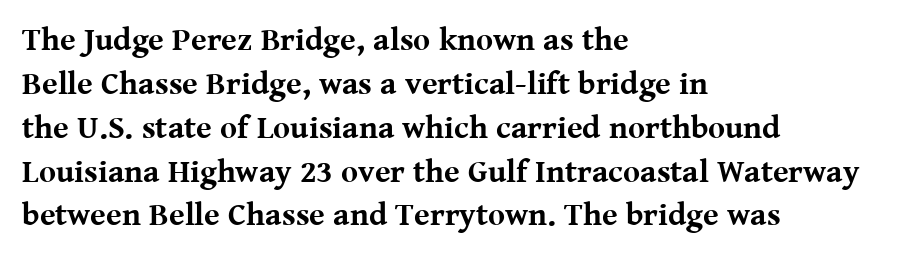
The image shows 32 px bold serif type, upright; set left-aligned, normal line spacing (1.37x), normal letter spacing, not underlined; medium stroke contrast and a medium x-height.
